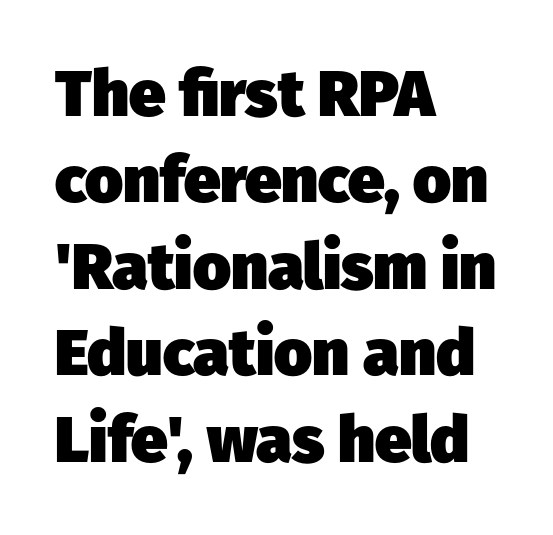
The image shows 65 px heavy sans-serif type; set left-aligned, normal line spacing (1.33x), normal letter spacing, not underlined; low stroke contrast and a medium x-height.
